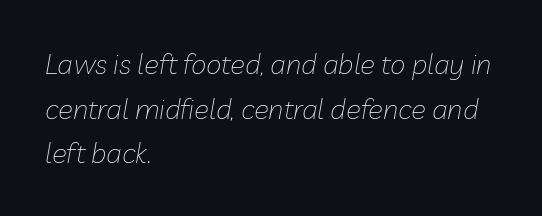
The image shows 28 px thin type, italic (leaning right); set left-aligned, normal line spacing (1.59x), normal letter spacing, not underlined; low stroke contrast and a medium x-height.
